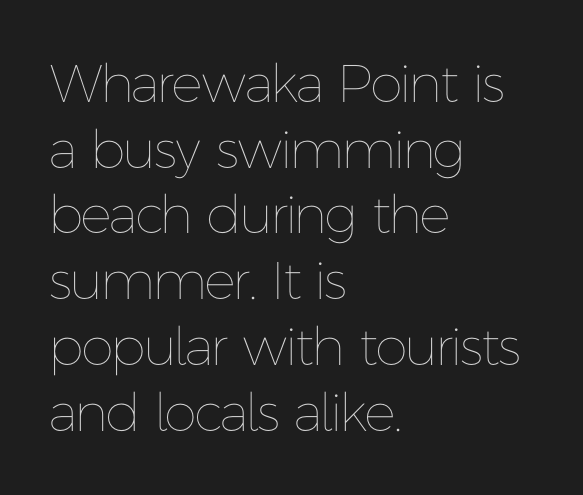
Q: Is the text bold? A: No.
Q: Is the text italic (slanted)? A: No, it is upright.
Q: Is the text underlined? A: No.
Q: How is the paragraph aligned? A: Left-aligned.
Q: Is the spacing between letters normal or unusually wide? A: Normal.
Q: Width (condensed, normal, or wide)? A: Normal.
Q: Stroke contrast? A: Low.
Q: x-height? A: Medium.
Q: Monospaced? A: No.
